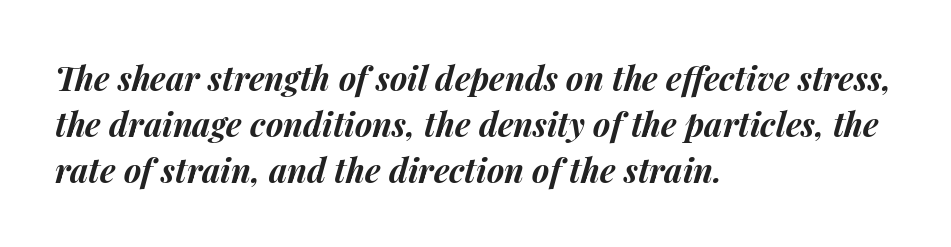
Which margin do the lines hug? The left one — the right edge is uneven. The glyphs are unaccompanied by any horizontal stroke below them. A typesetter would call this proportional, since set widths differ per character. The horizontal fit of the characters is conventional and even. The rendering applies a slant to the glyphs.
